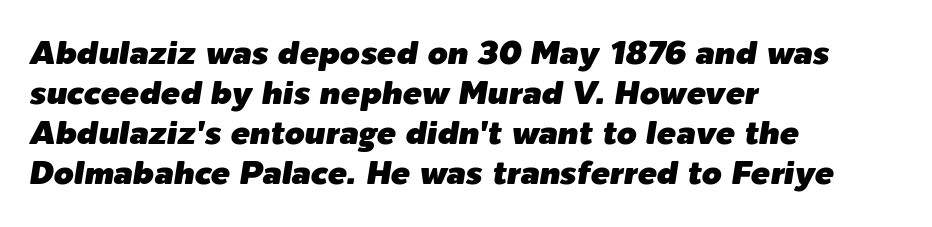
The image shows 32 px text type, italic (leaning right); set left-aligned, normal line spacing (1.25x), normal letter spacing, not underlined; low stroke contrast and a medium x-height.
